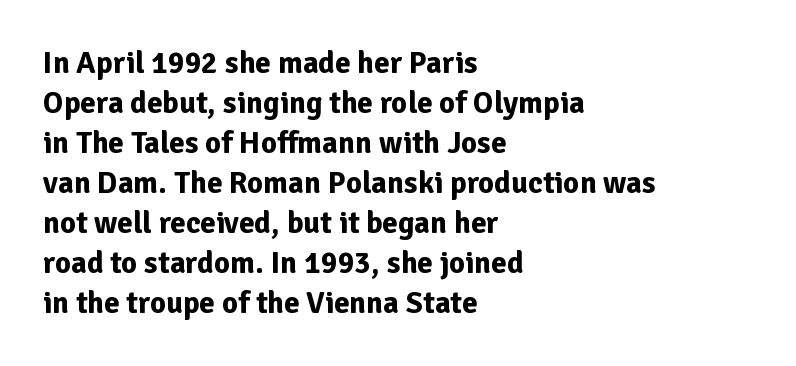
On the weight axis this lands at bold, roughly 700. What's the leading like? Ordinary, nothing unusual. Nope, no serifs anywhere on these letters. Casual observation: everything's shoved over to the left. Note the varied advance widths — an 'i' is clearly narrower than an 'm'. Clear beneath every line of the passage.
